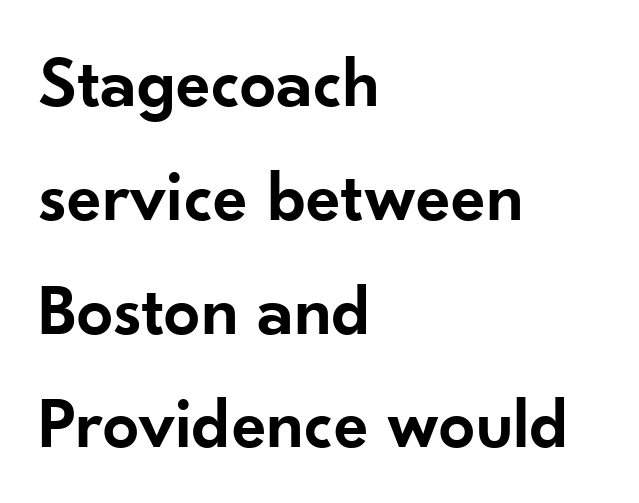
The type family on display is of the sans-serif kind. Line spacing here is normal. Quick note: not italic, upright. Typographic density is moderately raised because the face is semibold.
